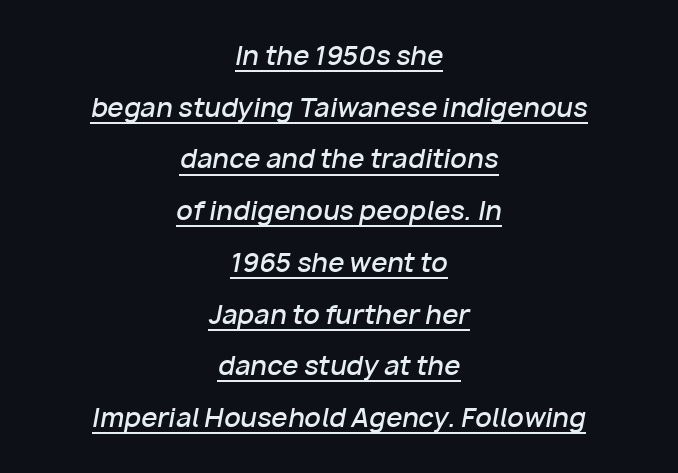
The image shows 26 px text type, italic (leaning right); set centered, loose line spacing (1.99x), normal letter spacing, underlined.
